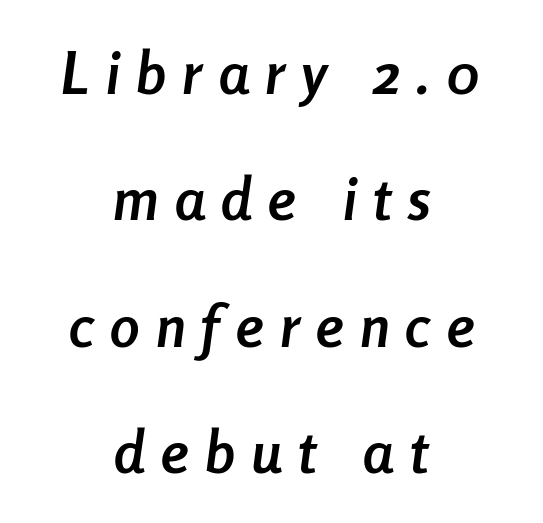
Q: Is the text bold? A: Yes.
Q: Is the text italic (slanted)? A: Yes, it leans right by about 8 degrees.
Q: Is the text underlined? A: No.
Q: How is the paragraph aligned? A: Centered.
Q: Is the spacing between letters normal or unusually wide? A: Unusually wide.
Q: Is the spacing between lines tight, normal or loose? A: Loose.
Q: Width (condensed, normal, or wide)? A: Condensed.
Q: Stroke contrast? A: Low.
Q: x-height? A: Medium.
Q: Monospaced? A: No.
